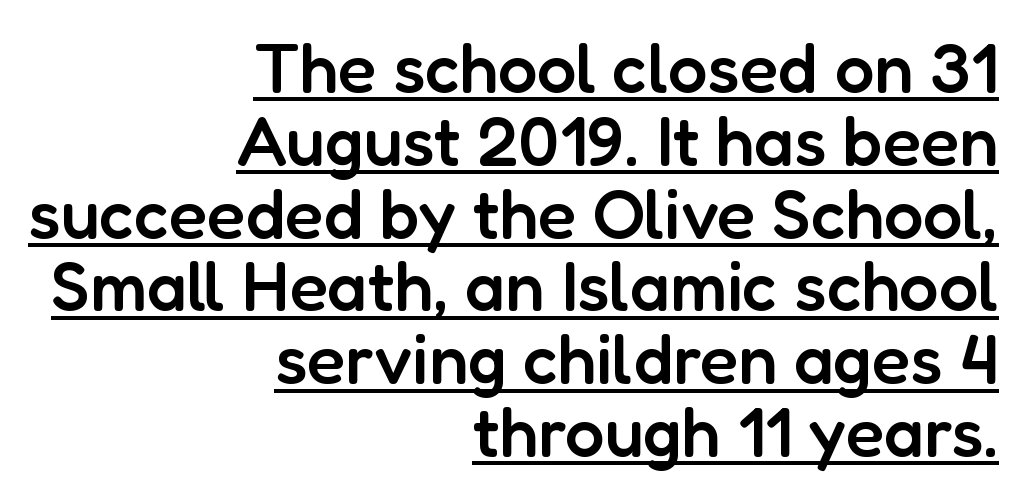
The image shows 70 px semibold sans-serif type, upright; set right-aligned, tight line spacing (1.04x), normal letter spacing, underlined; low stroke contrast and a medium x-height.
